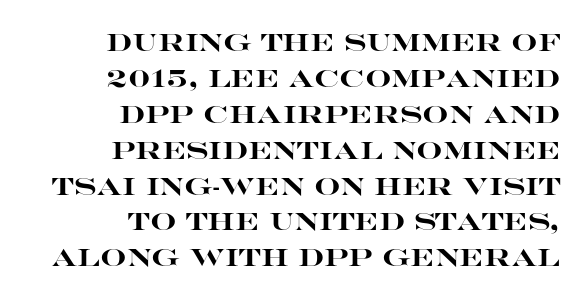
Q: Is the text bold? A: Yes.
Q: Is the text italic (slanted)? A: No, it is upright.
Q: Is the text underlined? A: No.
Q: How is the paragraph aligned? A: Right-aligned.
Q: Is the spacing between letters normal or unusually wide? A: Normal.
Q: Is the spacing between lines tight, normal or loose? A: Normal.
